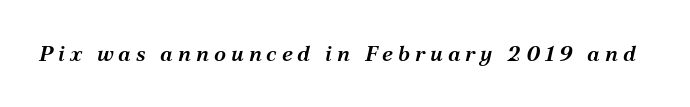
The image shows 22 px text type, italic (leaning right); set unusually wide letter spacing (+0.22 em), not underlined.
